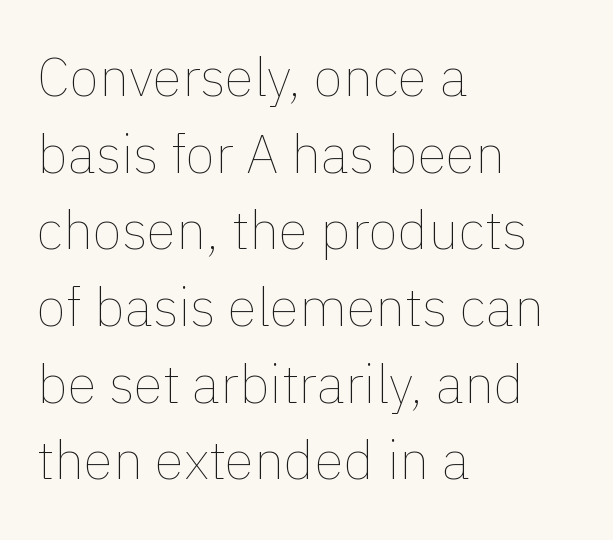
Q: Is the text bold? A: No.
Q: Is the text italic (slanted)? A: No, it is upright.
Q: Is the text underlined? A: No.
Q: How is the paragraph aligned? A: Left-aligned.
Q: Is the spacing between letters normal or unusually wide? A: Normal.
Q: Is the spacing between lines tight, normal or loose? A: Normal.
Q: Width (condensed, normal, or wide)? A: Normal.
Q: Stroke contrast? A: Low.
Q: x-height? A: Medium.
Q: Monospaced? A: No.
